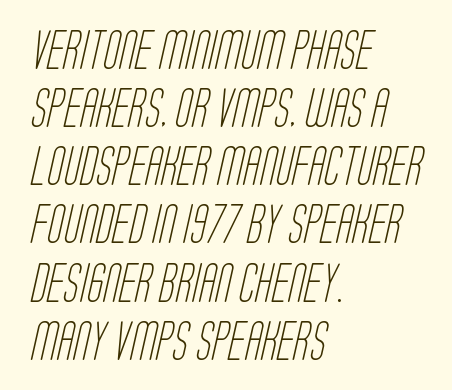
The image shows 38 px light, condensed sans-serif type; set left-aligned, normal line spacing (1.53x), normal letter spacing, not underlined; low stroke contrast and a large x-height.
